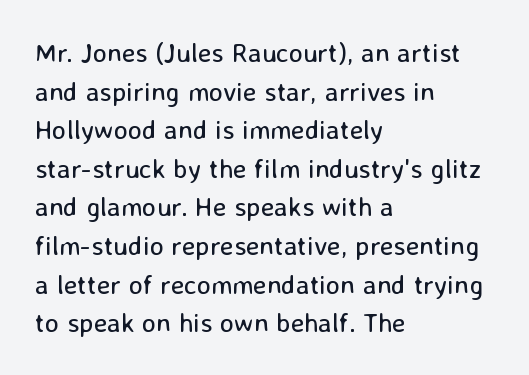
Q: Is the text bold? A: No.
Q: Is the text italic (slanted)? A: No, it is upright.
Q: Is the text underlined? A: No.
Q: How is the paragraph aligned? A: Left-aligned.
Q: Is the spacing between letters normal or unusually wide? A: Normal.
Q: Is the spacing between lines tight, normal or loose? A: Normal.
